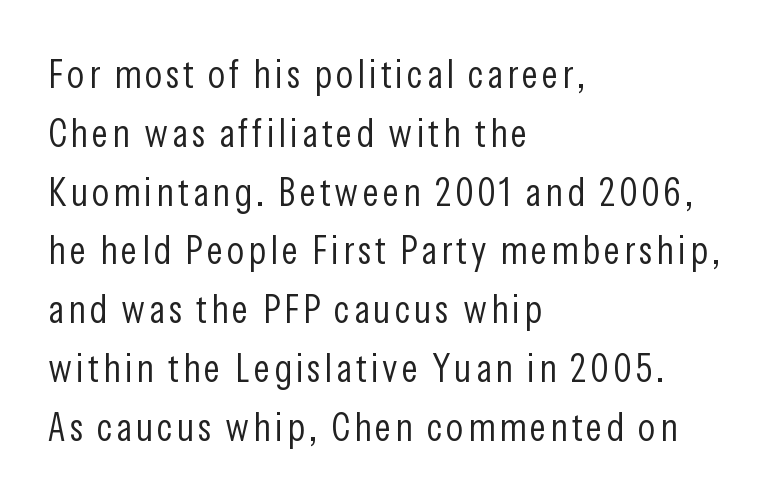
{"serif": "no", "italic": "no", "bold": "no", "weight": "light", "width": "condensed", "stroke_contrast": "low", "x_height": "medium", "monospaced": "no", "underline": "no", "align": "left", "line_spacing": "normal", "line_spacing_ratio": 1.47, "glyph_px": 40}
